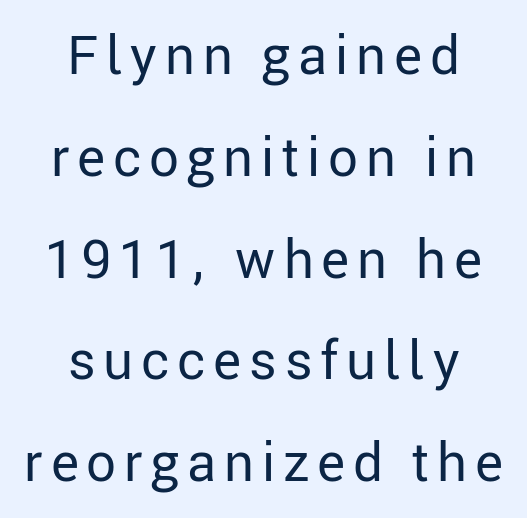
The typesetting does not lean heavy: it is not bold. Note the varied advance widths — an 'i' is clearly narrower than an 'm'. A typesetter would call this leading open, well beyond the default. One-word summary of the alignment: center. Descender tails drop into unmarked territory. Are there feet on the stems? There aren't — it's a sans.
